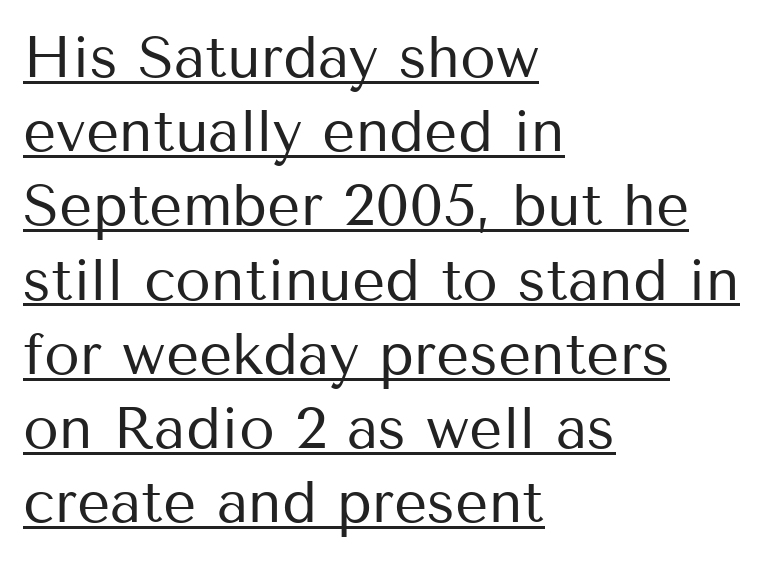
The image shows 58 px regular-weight sans-serif type, upright; set left-aligned, normal line spacing (1.28x), normal letter spacing, underlined; medium stroke contrast and a medium x-height.
